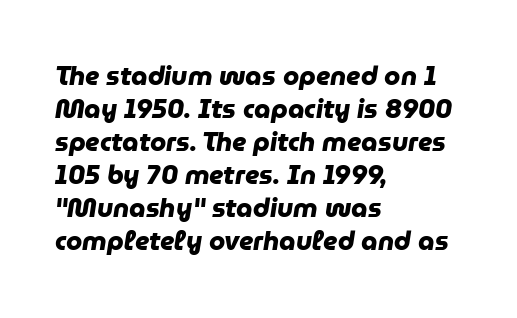
{"bold": "yes", "underline": "no", "align": "left", "line_spacing": "normal", "line_spacing_ratio": 1.27, "letter_spacing": "normal", "letter_spacing_em": 0.0, "glyph_px": 26}
